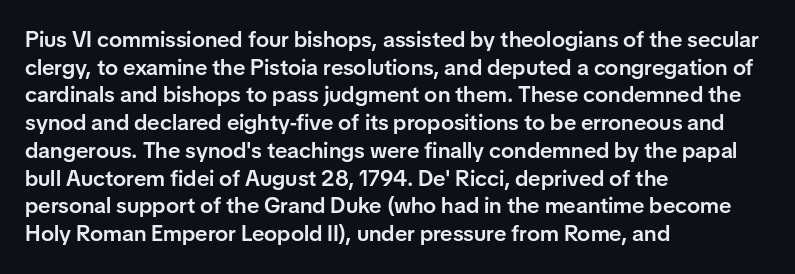
Q: Is the text bold? A: Semi-bold.
Q: Is the text italic (slanted)? A: No, it is upright.
Q: Is the text underlined? A: No.
Q: How is the paragraph aligned? A: Left-aligned.
Q: Is the spacing between letters normal or unusually wide? A: Normal.
Q: Is the spacing between lines tight, normal or loose? A: Normal.
